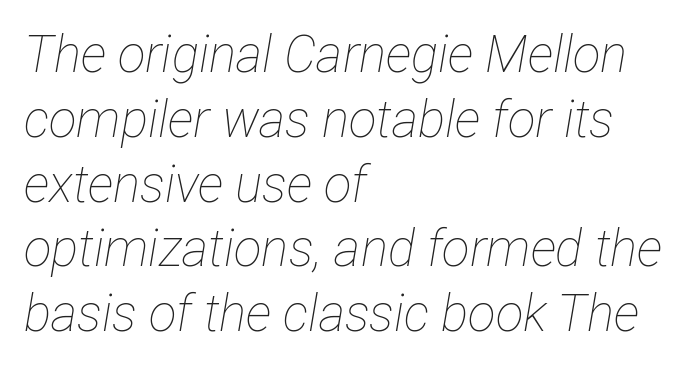
{"italic": "yes", "lean": "right", "slant_degrees": 12, "bold": "no", "weight": "thin", "width": "condensed", "stroke_contrast": "low", "x_height": "medium", "monospaced": "no", "underline": "no", "align": "left", "line_spacing": "normal", "line_spacing_ratio": 1.27, "letter_spacing": "normal", "letter_spacing_em": 0.0, "glyph_px": 51}
